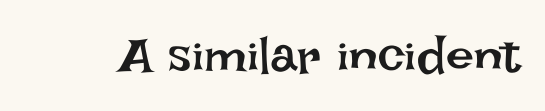
The image shows 50 px regular-weight type, upright; set normal letter spacing, not underlined; low stroke contrast and a large x-height.
